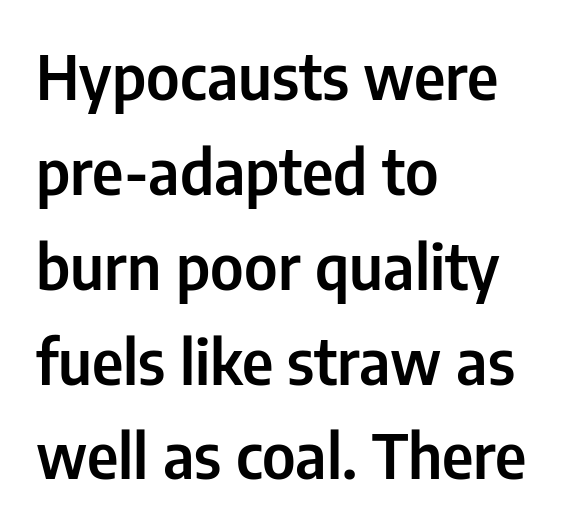
In CSS terms this would be text-align: left. The line texture is even and compact thanks to regular tracking. Notice how descenders clear the ascenders below comfortably — that's standard leading. The face used here is proportionally spaced, like ordinary book or web type. The type family on display is of the sans-serif kind.
